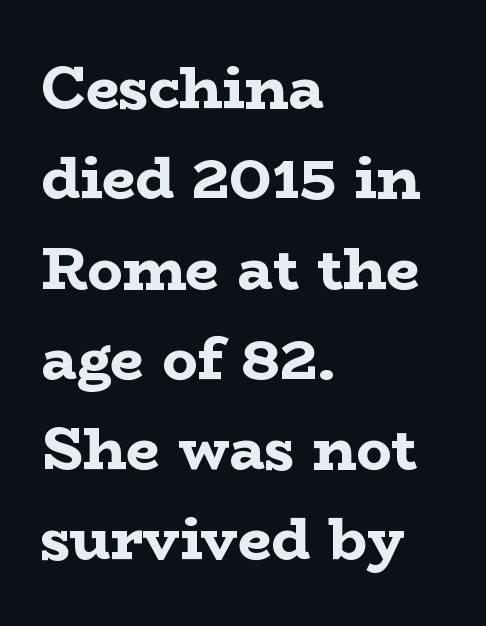
The image shows 59 px bold, wide serif type, upright; set left-aligned, normal line spacing (1.53x), normal letter spacing, not underlined; low stroke contrast and a medium x-height.
